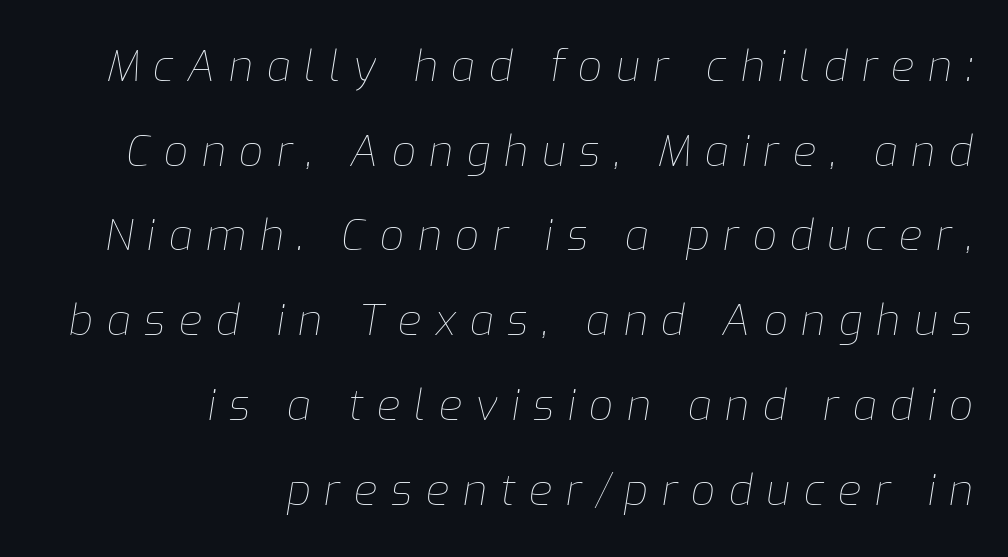
Q: Is the text bold? A: No.
Q: Is the text italic (slanted)? A: Yes, it leans right by about 9 degrees.
Q: Is the text underlined? A: No.
Q: How is the paragraph aligned? A: Right-aligned.
Q: Is the spacing between letters normal or unusually wide? A: Unusually wide.
Q: Is the spacing between lines tight, normal or loose? A: Loose.
Q: Width (condensed, normal, or wide)? A: Normal.
Q: Stroke contrast? A: Low.
Q: x-height? A: Medium.
Q: Monospaced? A: No.
